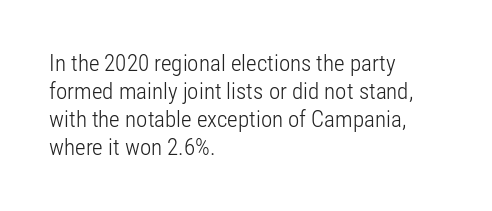
Q: Is the text bold? A: No.
Q: Is the text italic (slanted)? A: No, it is upright.
Q: Is the text underlined? A: No.
Q: How is the paragraph aligned? A: Left-aligned.
Q: Is the spacing between letters normal or unusually wide? A: Normal.
